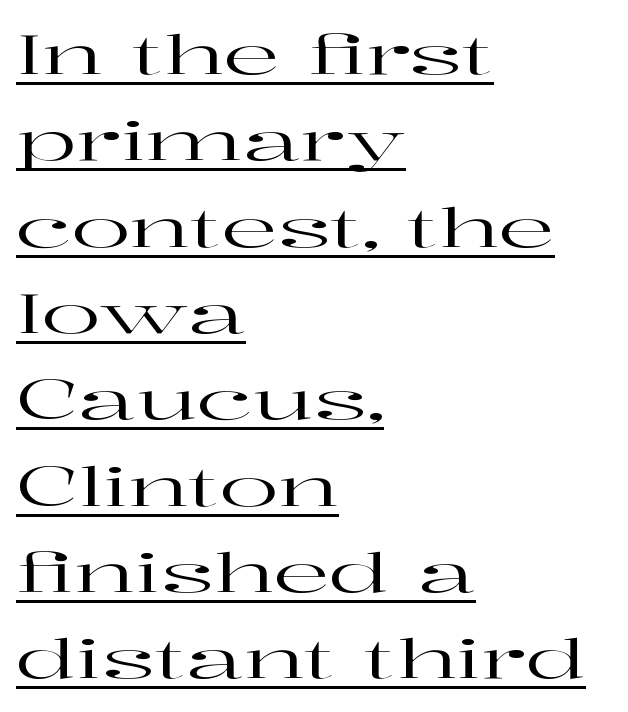
Q: Is the text italic (slanted)? A: No, it is upright.
Q: Is the typeface a serif or a sans-serif typeface? A: Serif.
Q: Is the text underlined? A: Yes.
Q: How is the paragraph aligned? A: Left-aligned.
Q: Is the spacing between letters normal or unusually wide? A: Normal.
Q: Is the spacing between lines tight, normal or loose? A: Normal.
Q: Width (condensed, normal, or wide)? A: Wide.
Q: Stroke contrast? A: High.
Q: x-height? A: Medium.
Q: Monospaced? A: No.
